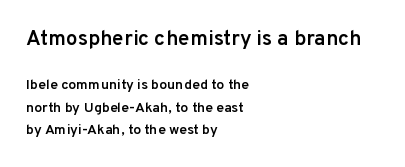
Q: Is the text bold? A: Semi-bold.
Q: Is the text italic (slanted)? A: No, it is upright.
Q: Is the text underlined? A: No.
Q: How is the paragraph aligned? A: Left-aligned.
Q: Is the spacing between letters normal or unusually wide? A: Normal.
Q: Is the spacing between lines tight, normal or loose? A: Normal.
Q: Which block of text is set in a larger size, the first (top) or the second (bottom)? A: The first (top) one.
